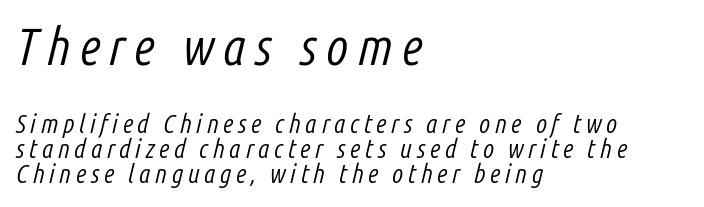
The designer dialed line spacing down below the default. Character size in the leading block exceeds that of the trailing block. Think of a printed novel: that variable character pitch is what you see here. Does the lettering tilt? It does — this is italic. No word sits above an underline. The lines are quadded left.
